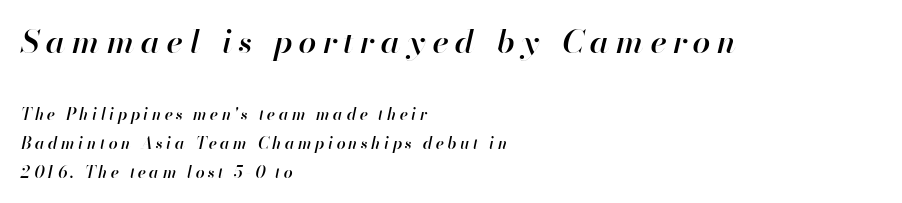
The image shows 32 px semibold type, italic (leaning right); set left-aligned, line spacing 1.8x, unusually wide letter spacing (+0.21 em), not underlined; the first (top) block is 2.0x larger; high stroke contrast and a small x-height.
